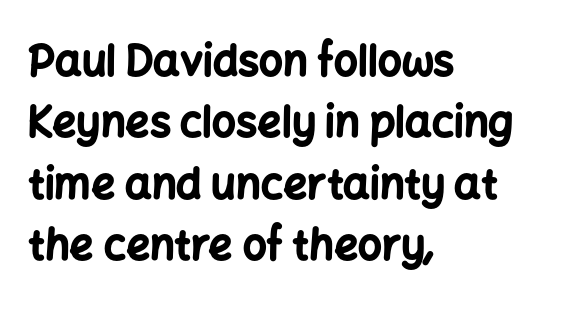
Q: Is the text bold? A: Yes.
Q: Is the text italic (slanted)? A: No, it is upright.
Q: Is the typeface a serif or a sans-serif typeface? A: Sans-serif.
Q: Is the text underlined? A: No.
Q: How is the paragraph aligned? A: Left-aligned.
Q: Is the spacing between letters normal or unusually wide? A: Normal.
Q: Is the spacing between lines tight, normal or loose? A: Normal.
Q: Width (condensed, normal, or wide)? A: Normal.
Q: Stroke contrast? A: Low.
Q: x-height? A: Medium.
Q: Monospaced? A: No.
